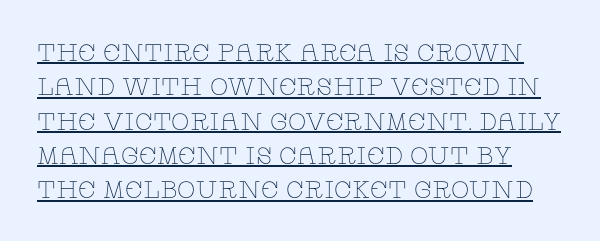
{"italic": "no", "bold": "no", "underline": "yes", "line_spacing": "normal", "line_spacing_ratio": 1.43, "letter_spacing": "normal", "letter_spacing_em": 0.0, "glyph_px": 24}
